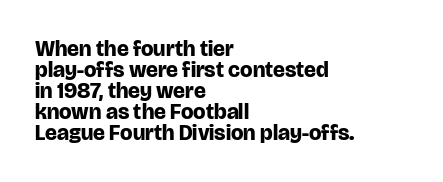
Short note: letters normally spaced. A typesetter would mark this as roman, not italic. Left-aligned paragraph, ragged on the right. The block of text is dense from top to bottom, with scant space between rows. Nobody drew a line under any word here. Strokes here are thick enough to call this a true bold.
